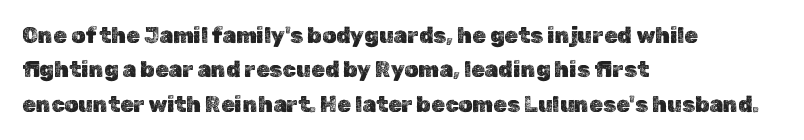
Q: Is the text italic (slanted)? A: No, it is upright.
Q: Is the text underlined? A: No.
Q: How is the paragraph aligned? A: Left-aligned.
Q: Is the spacing between letters normal or unusually wide? A: Normal.
Q: Is the spacing between lines tight, normal or loose? A: Normal.
